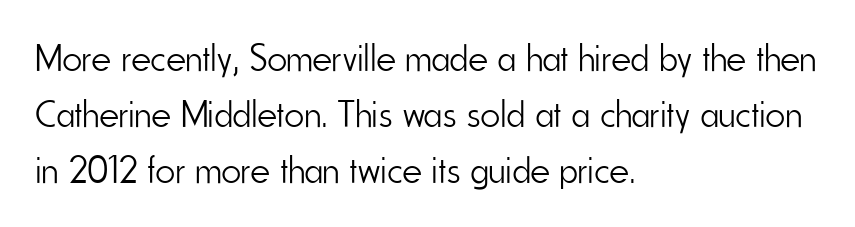
The image shows 38 px light, condensed sans-serif type, upright; set left-aligned, normal line spacing (1.47x), normal letter spacing, not underlined; low stroke contrast and a small x-height.
